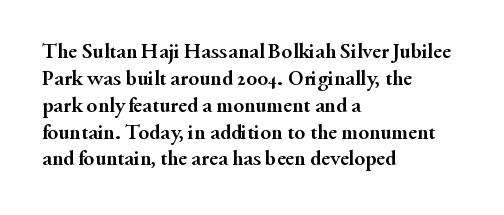
The image shows 22 px bold type, upright; set left-aligned, line spacing 1.22x, normal letter spacing, not underlined.
